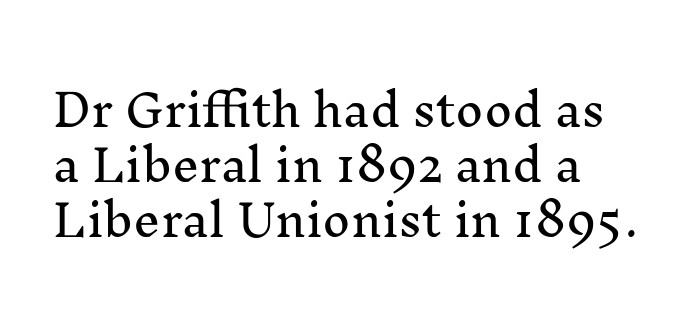
{"serif": "yes", "italic": "no", "width": "normal", "stroke_contrast": "medium", "x_height": "medium", "monospaced": "no", "underline": "no", "align": "left", "line_spacing": "normal", "line_spacing_ratio": 1.28, "letter_spacing": "normal", "letter_spacing_em": 0.0, "glyph_px": 43}
